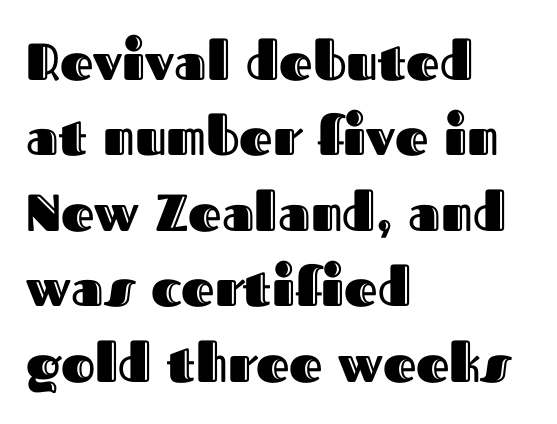
Q: Is the text italic (slanted)? A: No, it is upright.
Q: Is the text underlined? A: No.
Q: How is the paragraph aligned? A: Left-aligned.
Q: Is the spacing between letters normal or unusually wide? A: Normal.
Q: Is the spacing between lines tight, normal or loose? A: Normal.
Q: Width (condensed, normal, or wide)? A: Normal.
Q: x-height? A: Medium.
Q: Monospaced? A: No.
